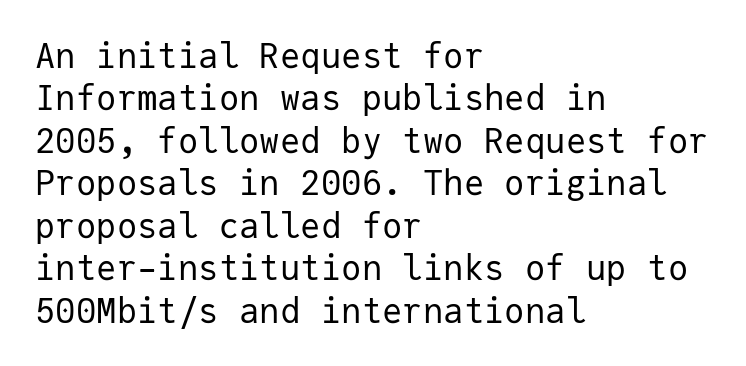
{"serif": "no", "italic": "no", "bold": "no", "weight": "regular", "width": "normal", "stroke_contrast": "low", "x_height": "medium", "monospaced": "yes", "underline": "no", "align": "left", "line_spacing": "normal", "line_spacing_ratio": 1.25, "letter_spacing": "normal", "letter_spacing_em": 0.0, "glyph_px": 34}
